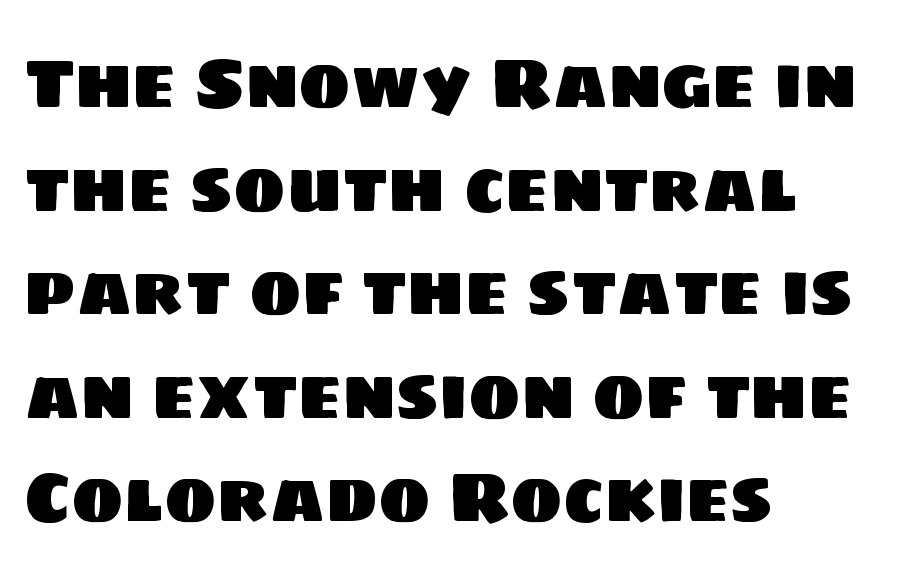
Q: Is the typeface a serif or a sans-serif typeface? A: Sans-serif.
Q: Is the text underlined? A: No.
Q: How is the paragraph aligned? A: Left-aligned.
Q: Is the spacing between letters normal or unusually wide? A: Normal.
Q: Is the spacing between lines tight, normal or loose? A: Normal.
Q: Width (condensed, normal, or wide)? A: Normal.
Q: Stroke contrast? A: Low.
Q: x-height? A: Large.
Q: Monospaced? A: No.
